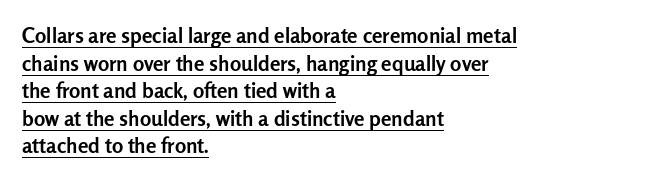
If you drew a line through each stem, it would be perfectly vertical. The specimen includes a rule beneath the text block's lines. Thick stems and heavy bowls — unmistakably bold. Typeset ragged right — the left edge is the straight one. The lines sit at an ordinary, default distance from one another. A typesetter would call this zero additional tracking.
